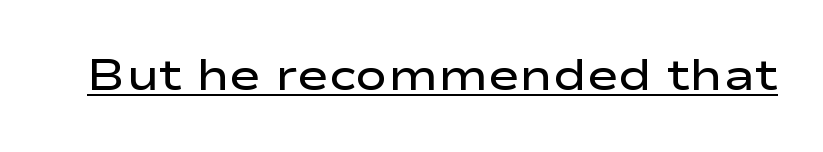
Q: Is the text bold? A: Semi-bold.
Q: Is the text italic (slanted)? A: No, it is upright.
Q: Is the typeface a serif or a sans-serif typeface? A: Sans-serif.
Q: Is the text underlined? A: Yes.
Q: Is the spacing between letters normal or unusually wide? A: Normal.
Q: Width (condensed, normal, or wide)? A: Wide.
Q: Stroke contrast? A: Low.
Q: x-height? A: Medium.
Q: Monospaced? A: No.
